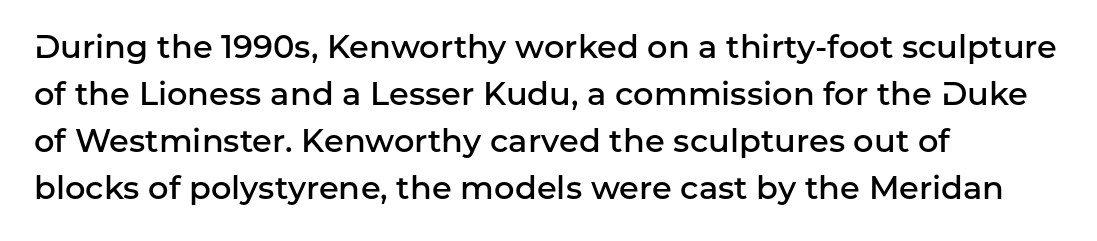
A typesetter would label this face a sans. A typesetter would call this proportional, since set widths differ per character. Every row of glyphs begins at an identical x-position on the left. A normal amount of white space separates one row of letters from the next. A roman cut, with each character standing at attention.
